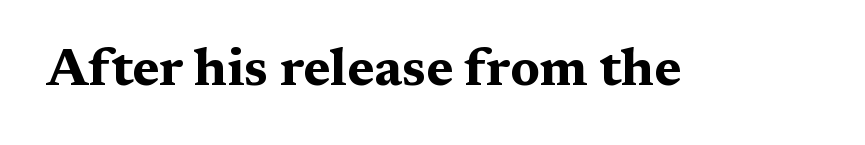
Q: Is the text bold? A: Yes.
Q: Is the text italic (slanted)? A: No, it is upright.
Q: Is the typeface a serif or a sans-serif typeface? A: Serif.
Q: Is the text underlined? A: No.
Q: Is the spacing between letters normal or unusually wide? A: Normal.
Q: Width (condensed, normal, or wide)? A: Wide.
Q: Stroke contrast? A: Medium.
Q: x-height? A: Medium.
Q: Monospaced? A: No.
